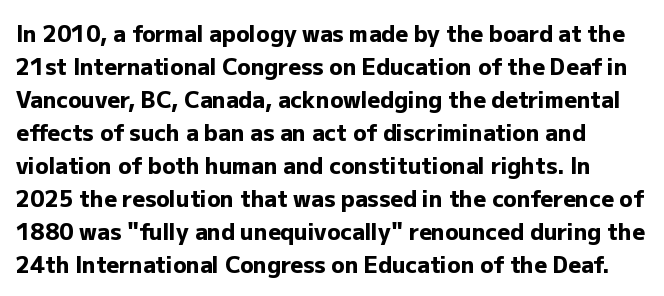
The image shows 22 px bold type, upright; set normal line spacing (1.5x), normal letter spacing, not underlined.
